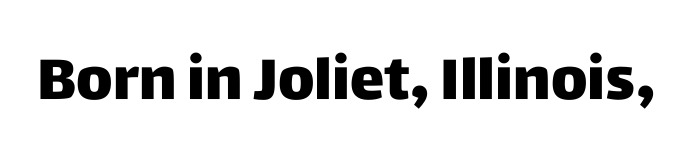
What weight is shown? A full bold with thick strokes. Nope, not italic — everything's standing straight. The tracking reads as untouched default to a designer's eye. The rendering uses natural spacing where letterforms have individual widths. The type family on display is of the sans-serif kind.
